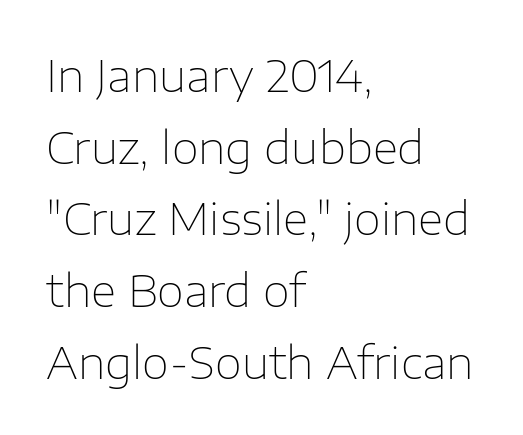
{"serif": "no", "italic": "no", "bold": "no", "weight": "thin", "width": "normal", "stroke_contrast": "low", "x_height": "medium", "monospaced": "no", "underline": "no", "align": "left", "line_spacing": "normal", "line_spacing_ratio": 1.63, "letter_spacing": "normal", "letter_spacing_em": 0.0, "glyph_px": 44}
